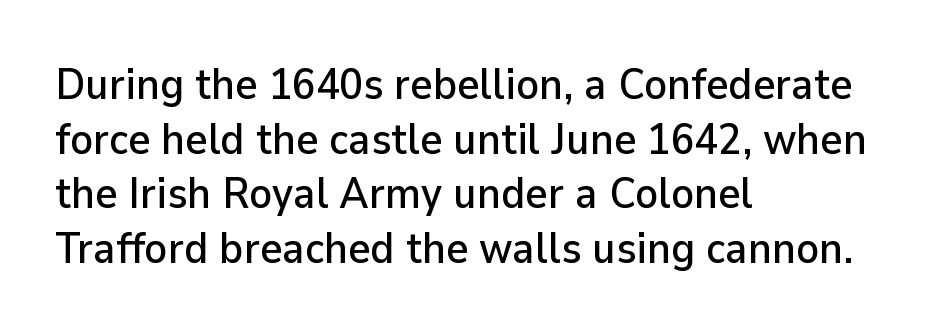
{"serif": "no", "italic": "no", "width": "normal", "stroke_contrast": "low", "x_height": "medium", "monospaced": "no", "underline": "no", "align": "left", "line_spacing": "normal", "line_spacing_ratio": 1.27, "letter_spacing": "normal", "letter_spacing_em": 0.0, "glyph_px": 43}
